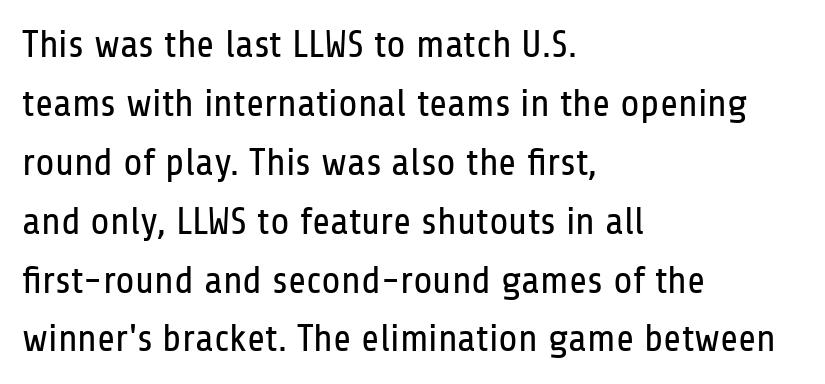
Every stem runs plumb, perpendicular to the baseline. Decoration check: the copy has no underline. Left-aligned paragraph, ragged on the right. The font family rendered here belongs to the sans-serif group. Proportional: the letters do not fall into vertical columns.
